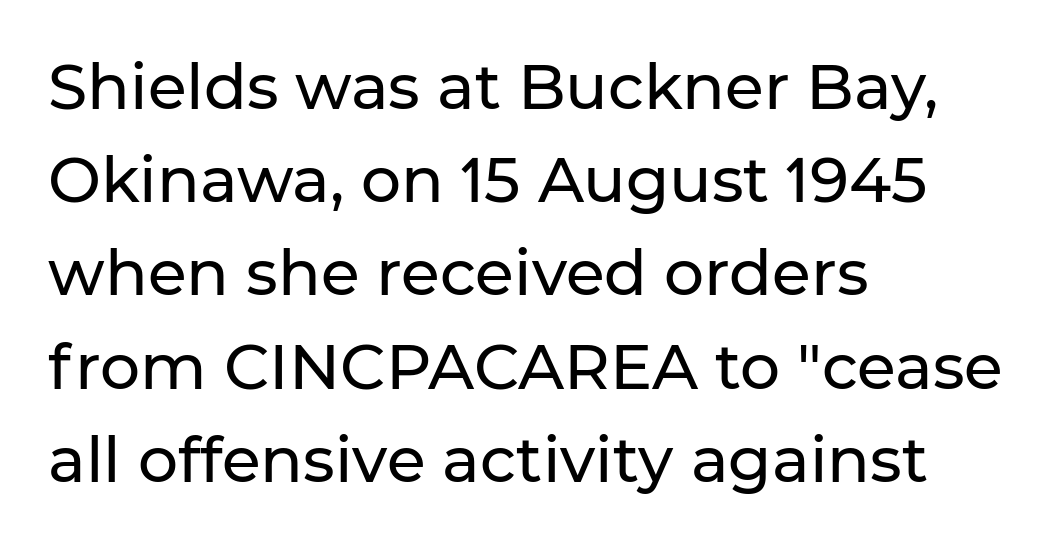
The image shows 63 px sans-serif type, upright; set left-aligned, normal line spacing (1.48x), normal letter spacing, not underlined; low stroke contrast and a medium x-height.
